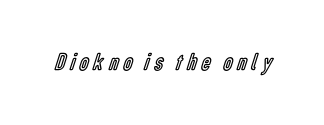
{"underline": "no", "letter_spacing": "wide", "letter_spacing_em": 0.21, "glyph_px": 25}
